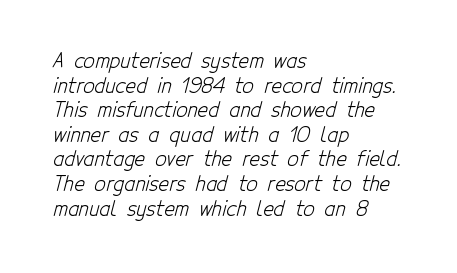
{"bold": "no", "underline": "no", "align": "left", "line_spacing_ratio": 1.23, "letter_spacing": "normal", "letter_spacing_em": 0.0, "glyph_px": 20}
